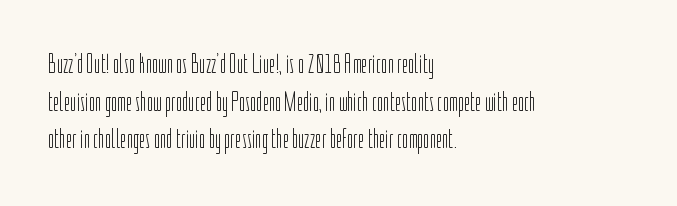
Notice how the stems are strictly vertical — no italics here. A bare baseline throughout the passage. Inter-character spacing is left at the font's built-in metrics. Vertical spacing — default. The ragged edge is on the right, which tells us the setting is flush left. The font sits on the lighter half of the weight spectrum, regular included.
